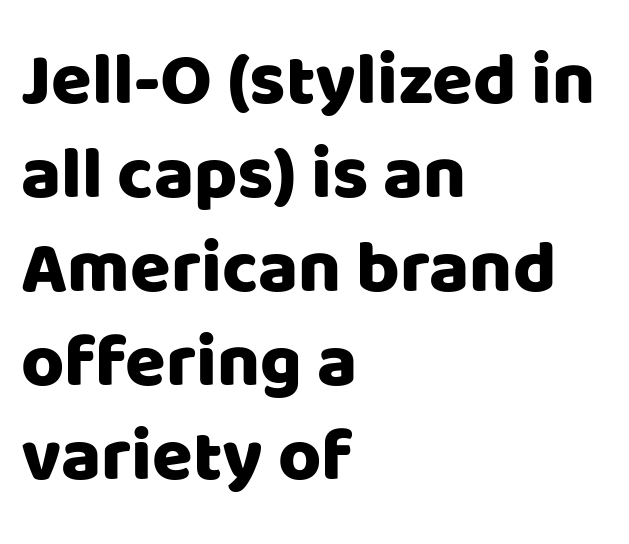
{"serif": "no", "italic": "no", "width": "normal", "stroke_contrast": "low", "x_height": "large", "monospaced": "no", "underline": "no", "align": "left", "line_spacing": "normal", "line_spacing_ratio": 1.27, "letter_spacing": "normal", "letter_spacing_em": 0.0, "glyph_px": 74}
